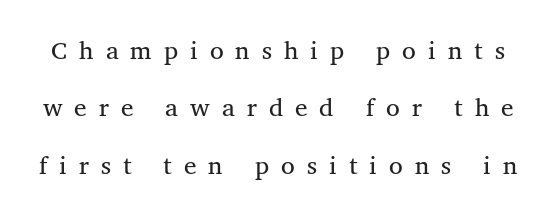
Q: Is the text bold? A: No.
Q: Is the text italic (slanted)? A: No, it is upright.
Q: Is the typeface a serif or a sans-serif typeface? A: Serif.
Q: Is the text underlined? A: No.
Q: Is the spacing between letters normal or unusually wide? A: Unusually wide.
Q: Is the spacing between lines tight, normal or loose? A: Loose.
Q: Width (condensed, normal, or wide)? A: Normal.
Q: Stroke contrast? A: Medium.
Q: x-height? A: Medium.
Q: Monospaced? A: No.
